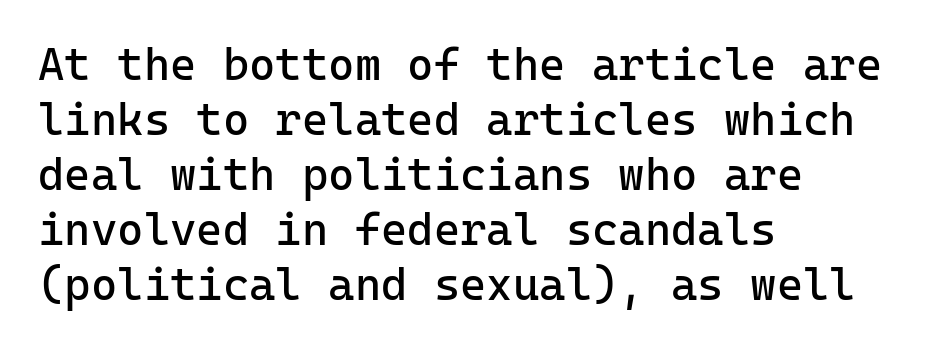
The image shows 45 px regular-weight sans-serif type, upright, monospaced; set left-aligned, line spacing 1.22x, normal letter spacing, not underlined; low stroke contrast and a medium x-height.
